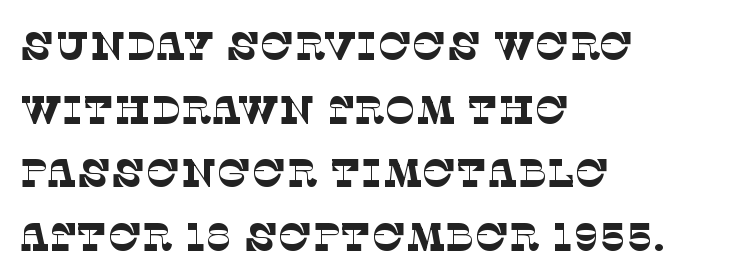
The image shows 40 px thin serif type; set left-aligned, normal line spacing (1.59x), normal letter spacing, not underlined; low stroke contrast and a large x-height.
